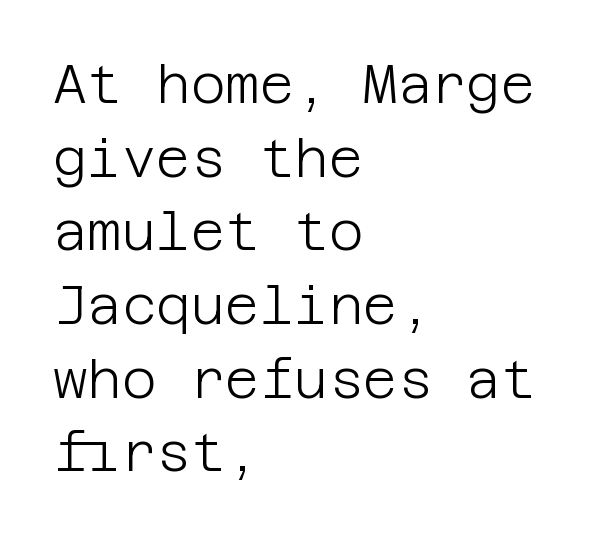
The image shows 53 px light sans-serif type, upright; set left-aligned, normal line spacing (1.39x), normal letter spacing, not underlined; low stroke contrast and a large x-height.
